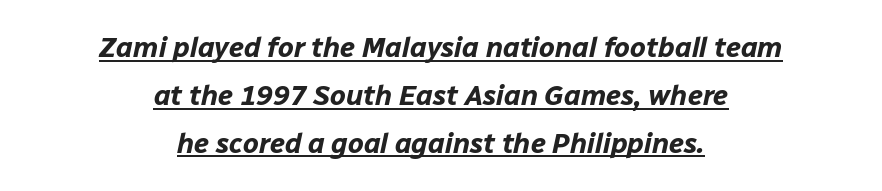
{"italic": "yes", "lean": "right", "slant_degrees": 12, "bold": "yes", "weight": "bold", "width": "normal", "stroke_contrast": "low", "x_height": "medium", "monospaced": "no", "underline": "yes", "align": "center", "line_spacing_ratio": 1.71, "letter_spacing": "normal", "letter_spacing_em": 0.0, "glyph_px": 28}
